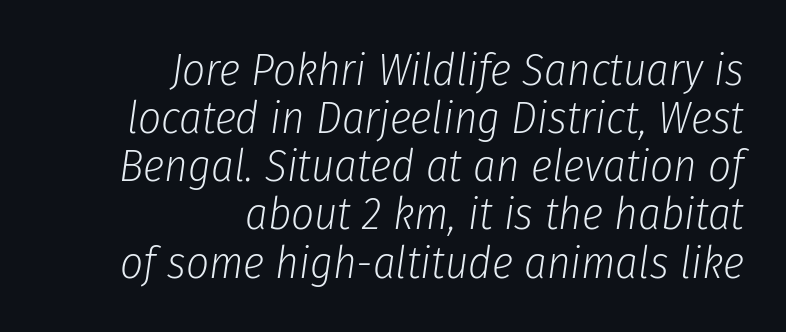
The image shows 45 px light, condensed type, italic (leaning right); set right-aligned, tight line spacing (1.07x), normal letter spacing, not underlined; low stroke contrast and a medium x-height.
